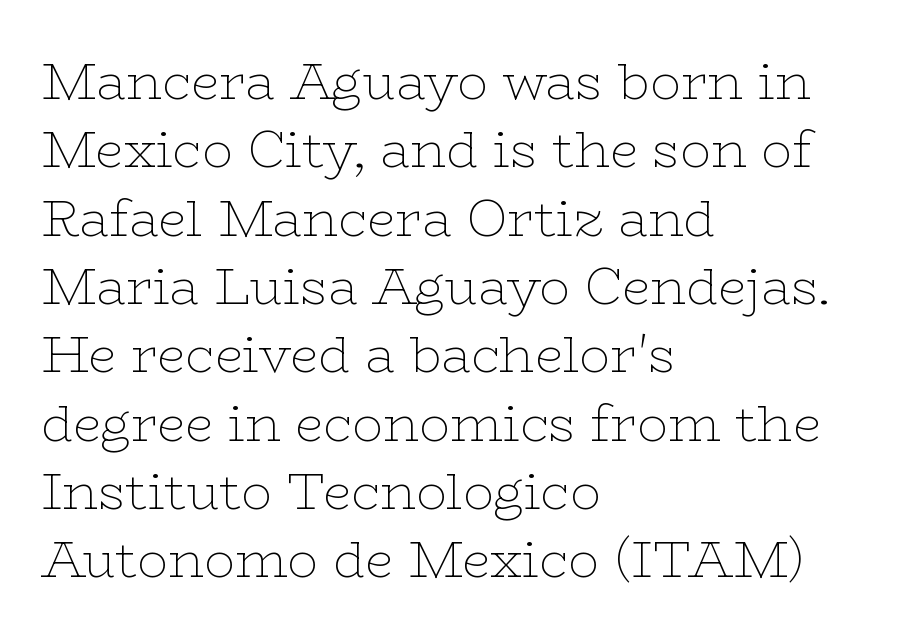
The image shows 51 px thin, wide serif type, upright; set left-aligned, normal line spacing (1.34x), normal letter spacing, not underlined; low stroke contrast and a medium x-height.
